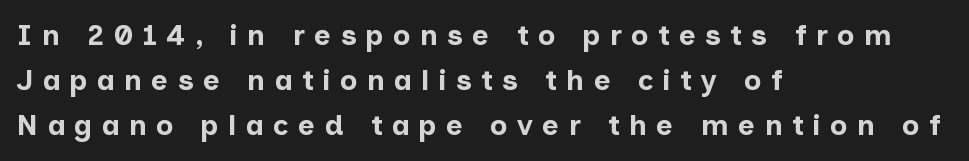
The image shows 29 px bold sans-serif type, upright; set left-aligned, normal line spacing (1.56x), unusually wide letter spacing (+0.32 em), not underlined; low stroke contrast and a medium x-height.
